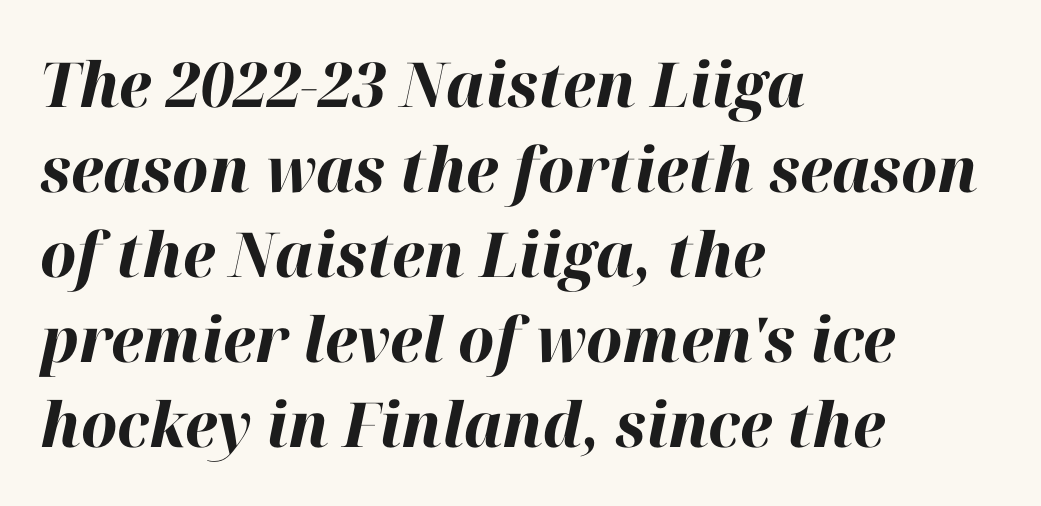
Quick note: interline space is typical. Which margin do the lines hug? The left one — the right edge is uneven. The tracking reads as untouched default to a designer's eye. This sample has the flowing, uneven cadence of proportional lettering. Italic: yes, the glyphs are oblique.
